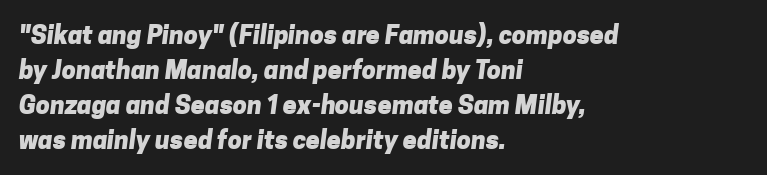
Vertically, the passage feels balanced, rows spaced as you'd expect. Each glyph is drawn with heavy, bold strokes. A classic flush-left, rag-right setting is used for this passage. The specimen omits any rule beneath the text block's lines.
